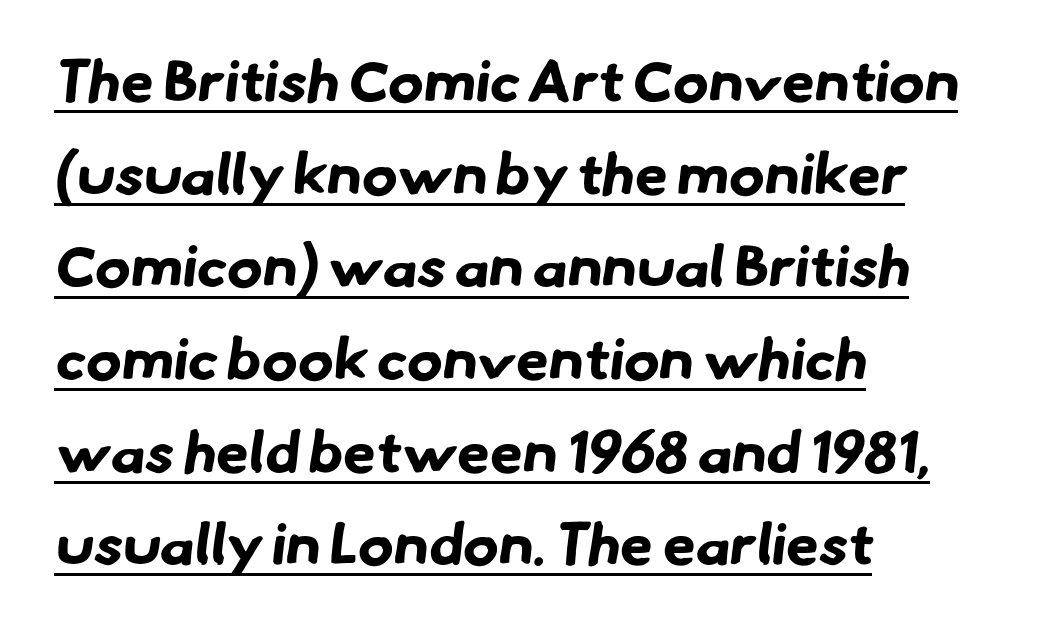
The image shows 59 px bold sans-serif type; set left-aligned, normal line spacing (1.57x), normal letter spacing, underlined; low stroke contrast and a small x-height.
